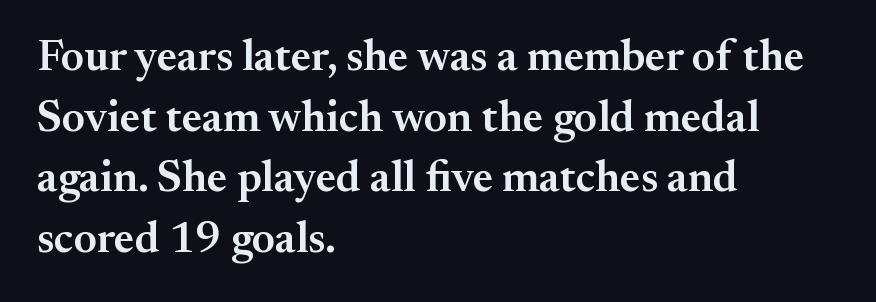
The image shows 44 px semibold serif type, upright; set left-aligned, normal line spacing (1.38x), normal letter spacing, not underlined; medium stroke contrast and a small x-height.
